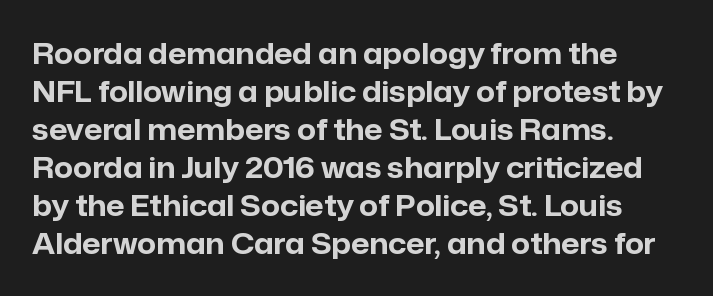
The image shows 29 px bold sans-serif type, upright; set left-aligned, normal line spacing (1.31x), normal letter spacing, not underlined; low stroke contrast and a medium x-height.
